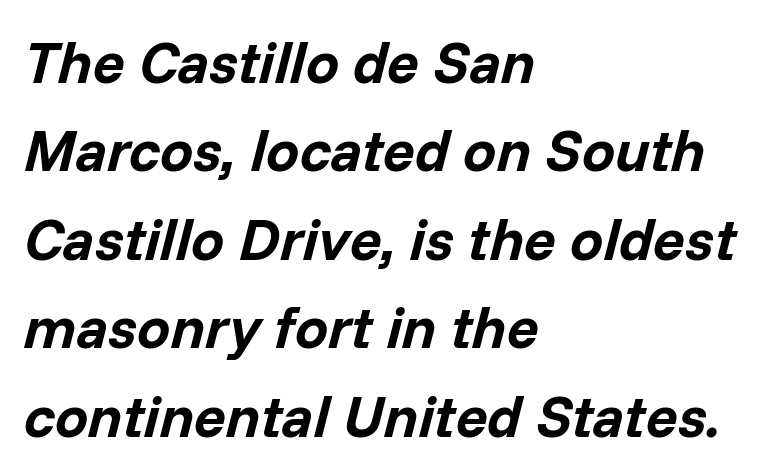
{"italic": "yes", "lean": "right", "slant_degrees": 14, "bold": "yes", "weight": "bold", "width": "normal", "stroke_contrast": "low", "x_height": "medium", "monospaced": "no", "underline": "no", "align": "left", "line_spacing": "normal", "line_spacing_ratio": 1.5, "letter_spacing": "normal", "letter_spacing_em": 0.0, "glyph_px": 59}
